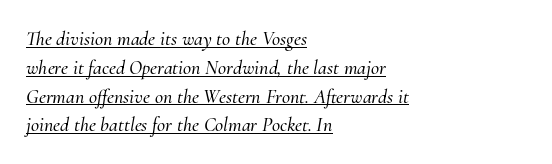
Q: Is the text italic (slanted)? A: Yes, it leans right by about 10 degrees.
Q: Is the text underlined? A: Yes.
Q: How is the paragraph aligned? A: Left-aligned.
Q: Is the spacing between letters normal or unusually wide? A: Normal.
Q: Is the spacing between lines tight, normal or loose? A: Normal.
